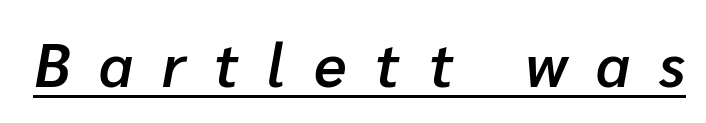
{"italic": "yes", "lean": "right", "slant_degrees": 10, "bold": "semi", "weight": "semibold", "width": "normal", "stroke_contrast": "low", "x_height": "medium", "monospaced": "no", "underline": "yes", "letter_spacing": "wide", "letter_spacing_em": 0.47, "glyph_px": 61}
